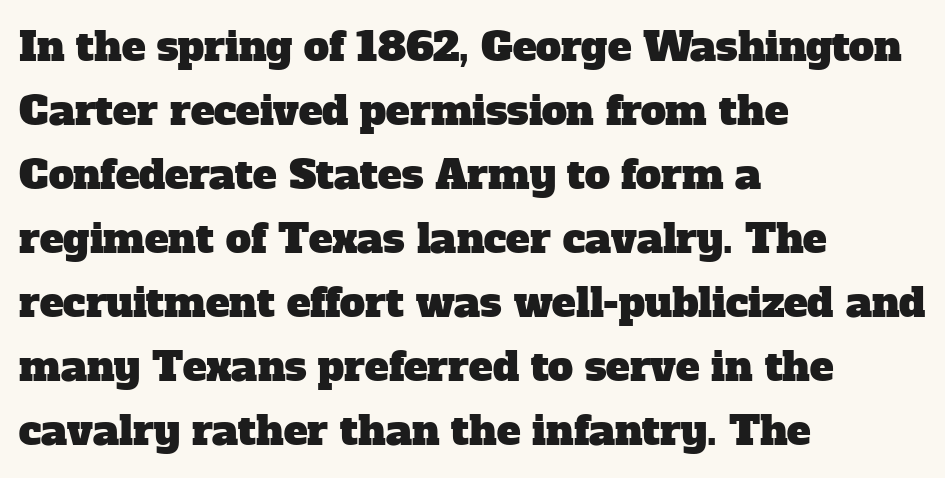
Regarding leading, the lines here are spaced in the standard way. These lines are composed in type with serifs. Every row of glyphs begins at an identical x-position on the left. Short note: letters normally spaced. Only glyphs here, with clear space below each row. Here the designer chose a conventional face with non-uniform glyph widths.
